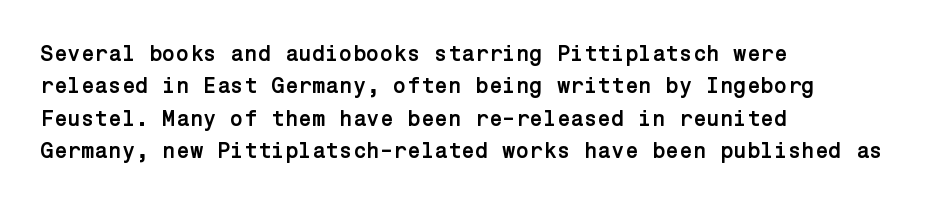
Q: Is the text bold? A: Yes.
Q: Is the text italic (slanted)? A: No, it is upright.
Q: Is the text underlined? A: No.
Q: How is the paragraph aligned? A: Left-aligned.
Q: Is the spacing between letters normal or unusually wide? A: Normal.
Q: Is the spacing between lines tight, normal or loose? A: Normal.
